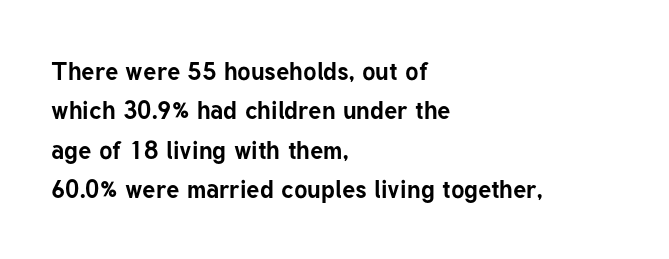
{"italic": "no", "bold": "yes", "underline": "no", "align": "left", "line_spacing": "normal", "line_spacing_ratio": 1.58, "letter_spacing": "normal", "letter_spacing_em": 0.0, "glyph_px": 25}
